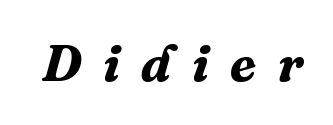
The image shows 52 px bold serif type, italic (leaning right); set unusually wide letter spacing (+0.41 em), not underlined; medium stroke contrast and a medium x-height.
